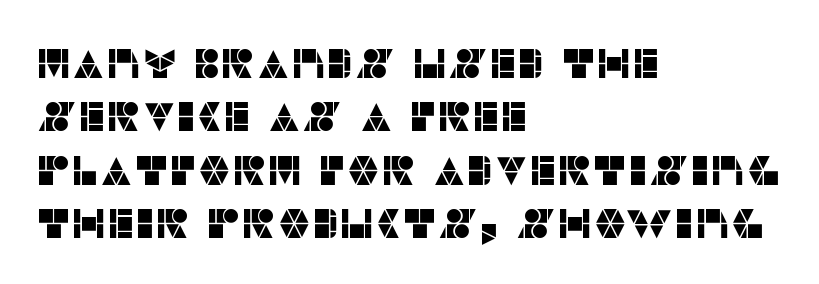
There is no visible air inserted between adjacent glyphs. The rendering uses natural spacing where letterforms have individual widths. Typeset ragged right — the left edge is the straight one. Every stem runs plumb, perpendicular to the baseline.
